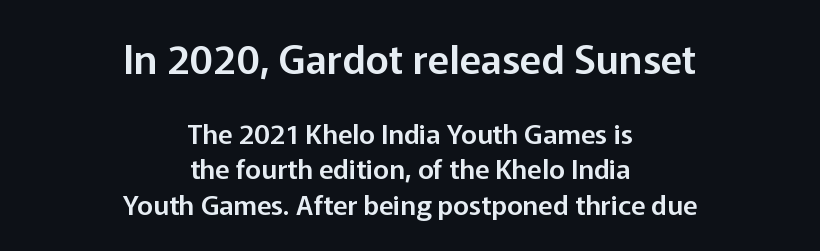
One glance says typical: line gaps are just what's usual. The font's upright variant was chosen for this text. The strip under each line holds only bare page. A centered setting, common on invitations and titles, is used for this passage. Between one letter and the next there's only the usual sliver of space.
